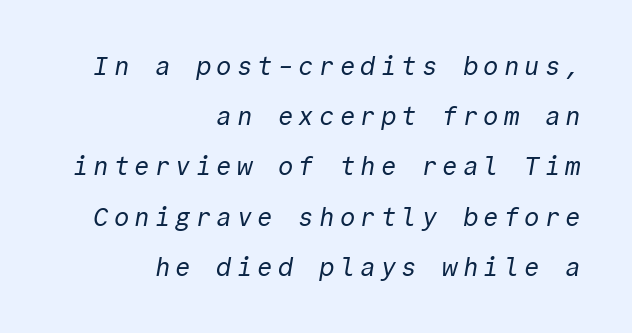
Regarding leading, the lines here are spaced well apart. In CSS terms this would be text-align: right. These glyphs show unthickened strokes, regular width or finer. Underlining? Definitely not there.
